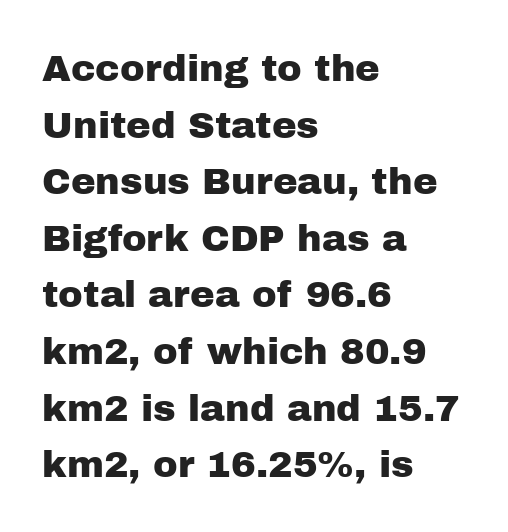
Q: Is the text italic (slanted)? A: No, it is upright.
Q: Is the typeface a serif or a sans-serif typeface? A: Sans-serif.
Q: Is the text underlined? A: No.
Q: How is the paragraph aligned? A: Left-aligned.
Q: Is the spacing between letters normal or unusually wide? A: Normal.
Q: Is the spacing between lines tight, normal or loose? A: Normal.
Q: Width (condensed, normal, or wide)? A: Normal.
Q: Stroke contrast? A: Low.
Q: x-height? A: Medium.
Q: Monospaced? A: No.
